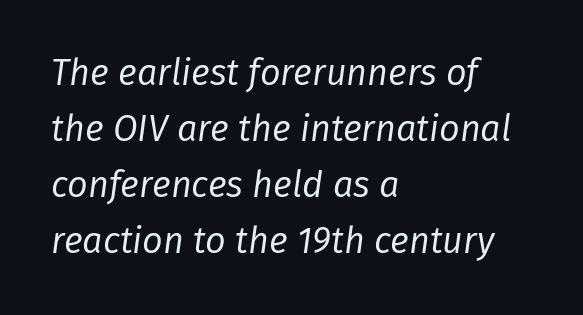
The image shows 36 px regular-weight type, italic (leaning right); set left-aligned, normal line spacing (1.56x), normal letter spacing, not underlined; low stroke contrast and a medium x-height.
